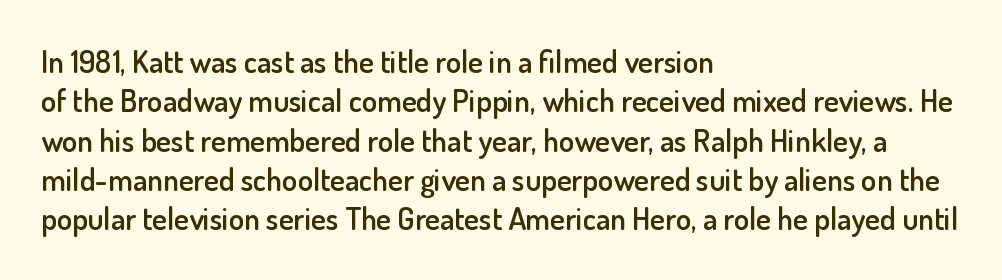
Q: Is the text bold? A: Semi-bold.
Q: Is the text italic (slanted)? A: No, it is upright.
Q: Is the typeface a serif or a sans-serif typeface? A: Sans-serif.
Q: Is the text underlined? A: No.
Q: How is the paragraph aligned? A: Left-aligned.
Q: Is the spacing between letters normal or unusually wide? A: Normal.
Q: Is the spacing between lines tight, normal or loose? A: Normal.
Q: Width (condensed, normal, or wide)? A: Normal.
Q: Stroke contrast? A: Low.
Q: x-height? A: Small.
Q: Monospaced? A: No.
